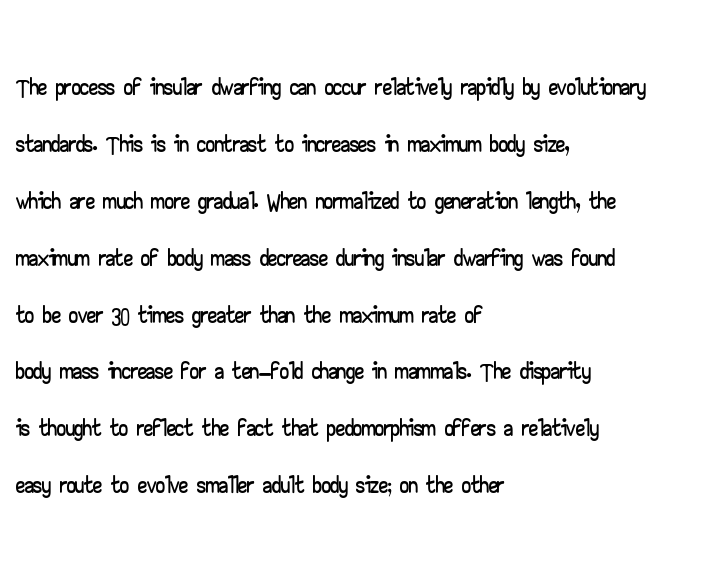
{"serif": "no", "italic": "no", "width": "wide", "stroke_contrast": "low", "x_height": "small", "monospaced": "no", "underline": "no", "align": "left", "line_spacing": "normal", "line_spacing_ratio": 1.58, "letter_spacing": "normal", "letter_spacing_em": 0.0, "glyph_px": 36}
